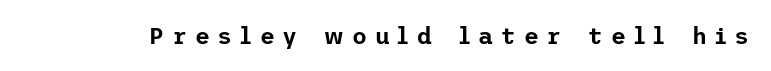
The image shows 23 px text type, upright; set unusually wide letter spacing (+0.34 em), not underlined.
